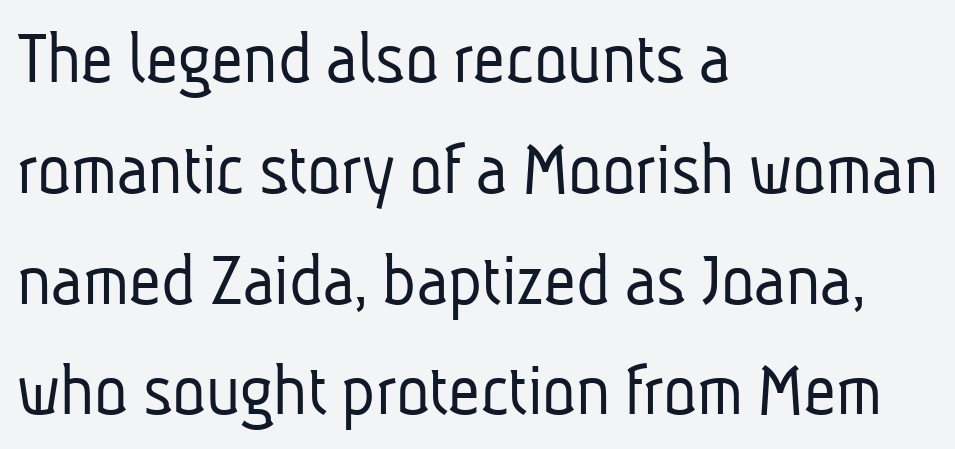
{"serif": "no", "bold": "no", "weight": "light", "width": "condensed", "stroke_contrast": "low", "x_height": "medium", "monospaced": "no", "underline": "no", "align": "left", "line_spacing": "normal", "line_spacing_ratio": 1.42, "letter_spacing": "normal", "letter_spacing_em": 0.0, "glyph_px": 78}
